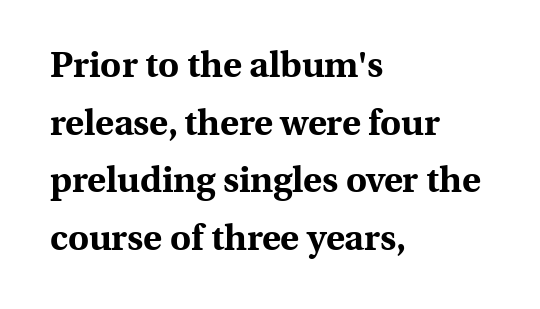
{"serif": "yes", "italic": "no", "bold": "yes", "weight": "bold", "width": "normal", "x_height": "medium", "monospaced": "no", "underline": "no", "align": "left", "line_spacing": "normal", "line_spacing_ratio": 1.6, "letter_spacing": "normal", "letter_spacing_em": 0.0, "glyph_px": 36}
